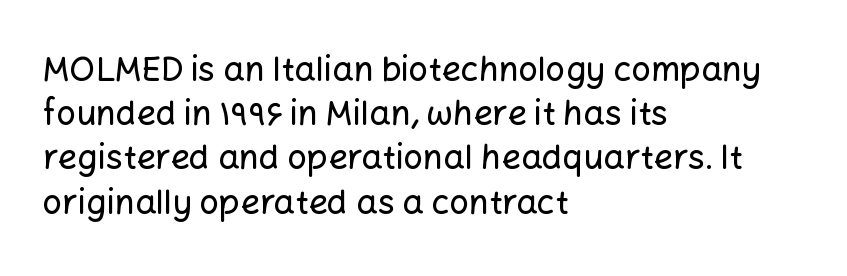
{"serif": "no", "italic": "no", "width": "normal", "stroke_contrast": "low", "x_height": "medium", "monospaced": "no", "underline": "no", "align": "left", "line_spacing": "normal", "line_spacing_ratio": 1.3, "letter_spacing": "normal", "letter_spacing_em": 0.0, "glyph_px": 34}
